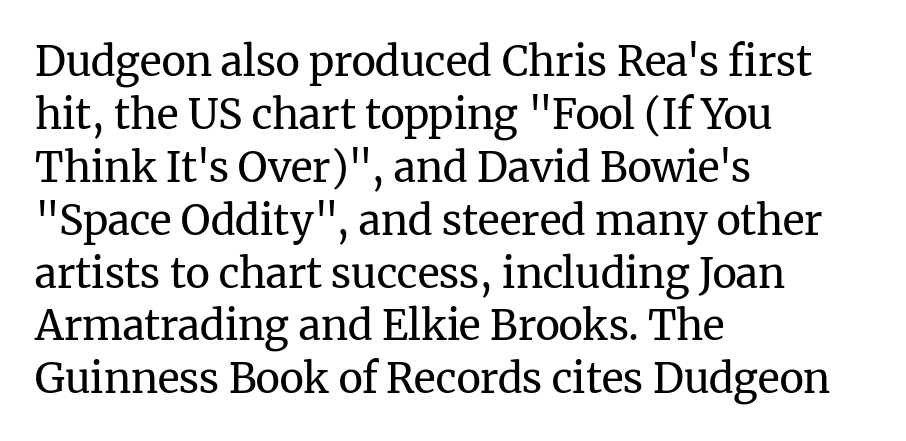
In terms of leading, this rendering sits right in the middle. The passage shown is not underscored anywhere. This sample has the flowing, uneven cadence of proportional lettering. One-word summary of the alignment: left.
